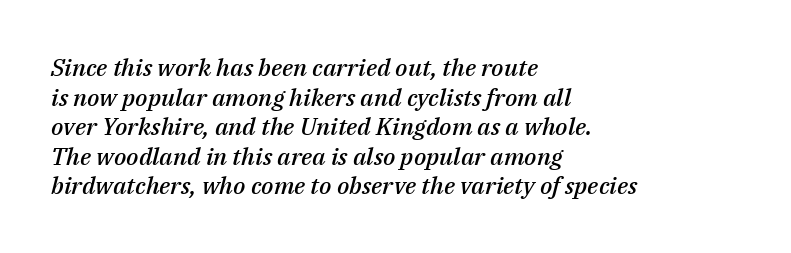
Stroke thickness is moderately raised; the sample reads as semibold. Bare-footed words on every line. Where is the straight margin? On the left. You can tell it's italic because the verticals aren't actually vertical.
